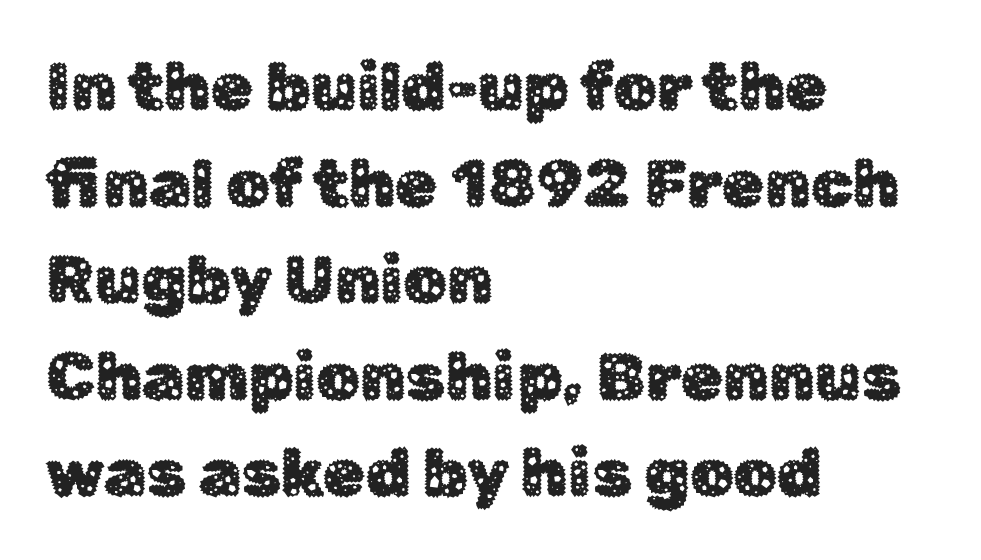
Decoration check: the copy has no underline. The rows are spaced the way most documents space them. Upright lettering throughout. These lines stack with their left ends in a neat column. Letterform terminals end flat and unadorned throughout the passage.
